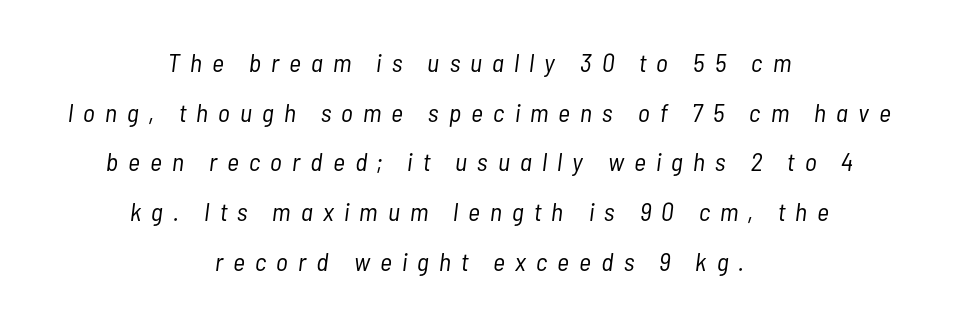
The image shows 26 px text type, italic (leaning right); set centered, loose line spacing (1.91x), unusually wide letter spacing (+0.39 em), not underlined.
